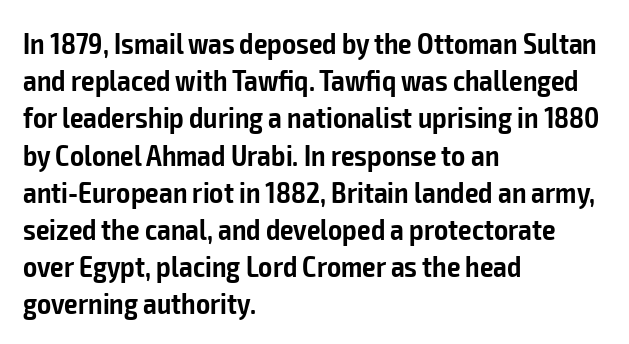
Every stem runs plumb, perpendicular to the baseline. Spacing verdict: proportional, widths tailored to each character. Each word holds together tightly as a unit, with standard inter-letter gaps. The space beneath each line is pristine and unruled. Look at the bottom of the vertical strokes: they stop flat, with no serifs.
